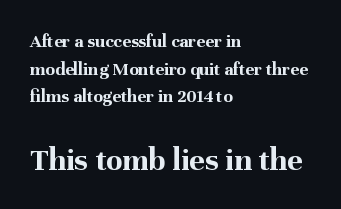
One-word summary of the alignment: left. Every letter is thick-stroked: bold, no question. Beneath every word, the page is bare. In this sample the second text group is rendered at the bigger scale. Do the characters align in a grid? No, the font is proportional. Posture: vertical.
